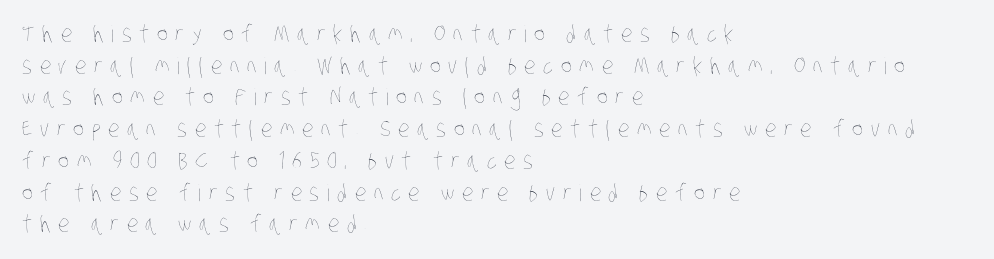
Rule under the text: the space is simply empty. Short note: letters widely spaced. All the whitespace from short lines collects on the right. Quick note: interline space is typical.
